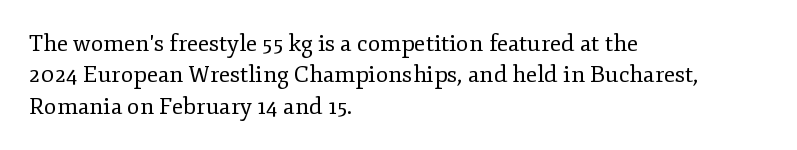
The image shows 23 px text type, upright; set left-aligned, normal line spacing (1.36x), normal letter spacing, not underlined.
